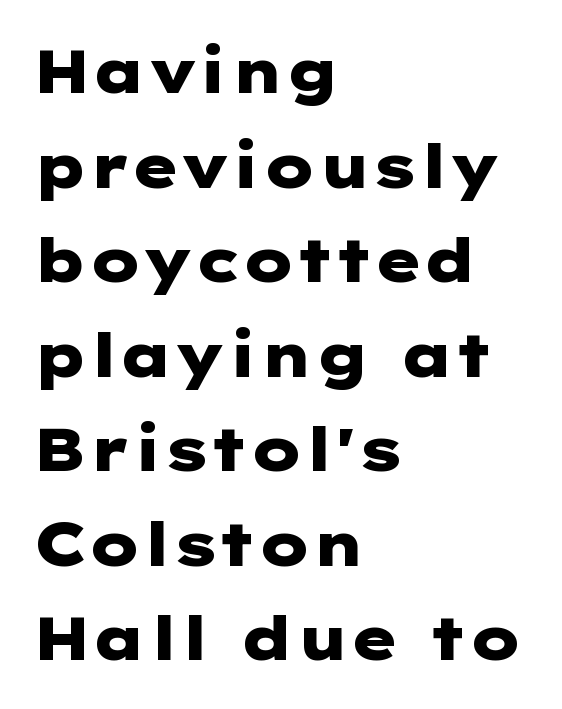
The image shows 61 px heavy, wide sans-serif type, upright; set left-aligned, normal line spacing (1.55x), normal letter spacing, not underlined; low stroke contrast and a medium x-height.
